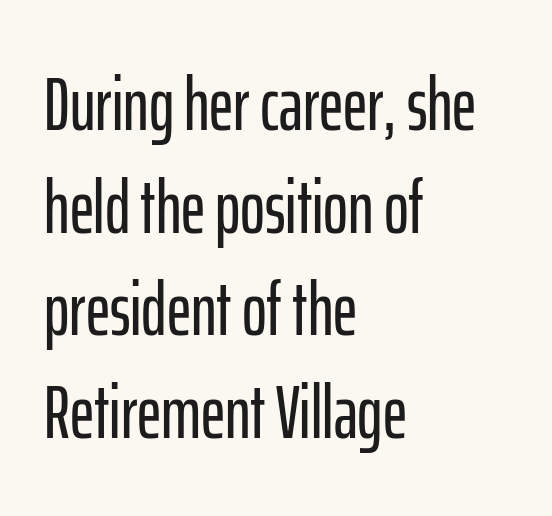
Q: Is the text italic (slanted)? A: No, it is upright.
Q: Is the typeface a serif or a sans-serif typeface? A: Sans-serif.
Q: Is the text underlined? A: No.
Q: How is the paragraph aligned? A: Left-aligned.
Q: Is the spacing between letters normal or unusually wide? A: Normal.
Q: Is the spacing between lines tight, normal or loose? A: Normal.
Q: Width (condensed, normal, or wide)? A: Condensed.
Q: Stroke contrast? A: Low.
Q: x-height? A: Medium.
Q: Monospaced? A: No.
